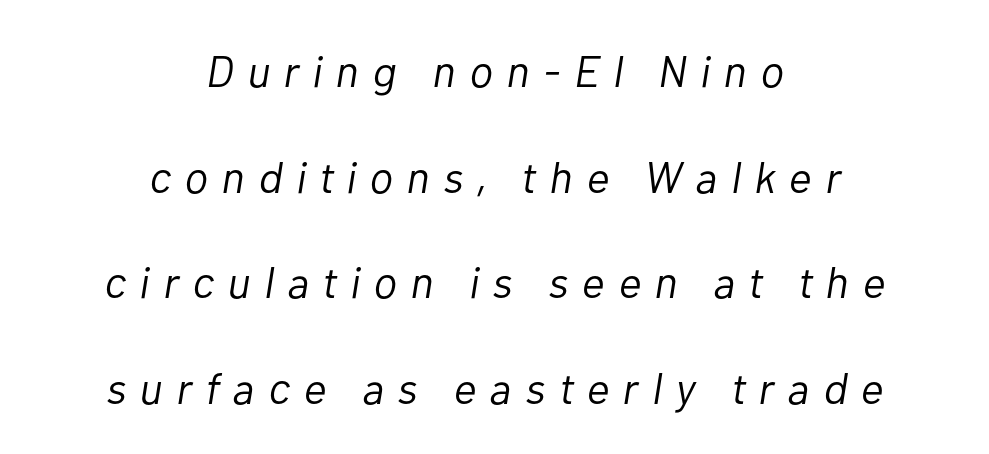
There is plenty of visible air inserted between adjacent glyphs. Interline gaps are noticeably wide in this sample. The rendering uses natural spacing where letterforms have individual widths. Weight: not bold — regular or lighter. Observe the lean: these are italic letterforms. If you folded the block vertically in half, each line would mirror itself in length.
